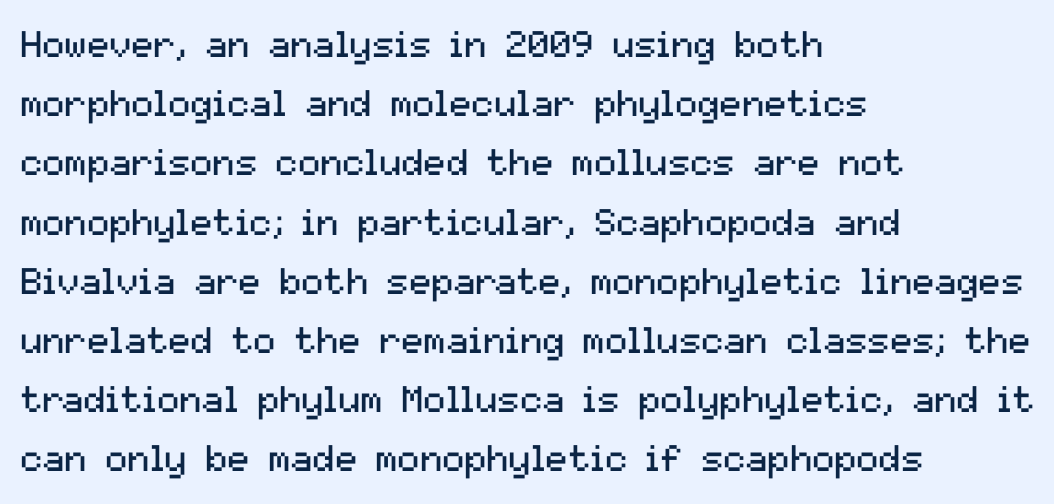
{"serif": "no", "italic": "no", "bold": "no", "weight": "regular", "width": "normal", "stroke_contrast": "medium", "x_height": "medium", "monospaced": "no", "underline": "no", "align": "left", "line_spacing": "normal", "line_spacing_ratio": 1.6, "letter_spacing": "normal", "letter_spacing_em": 0.0, "glyph_px": 37}
